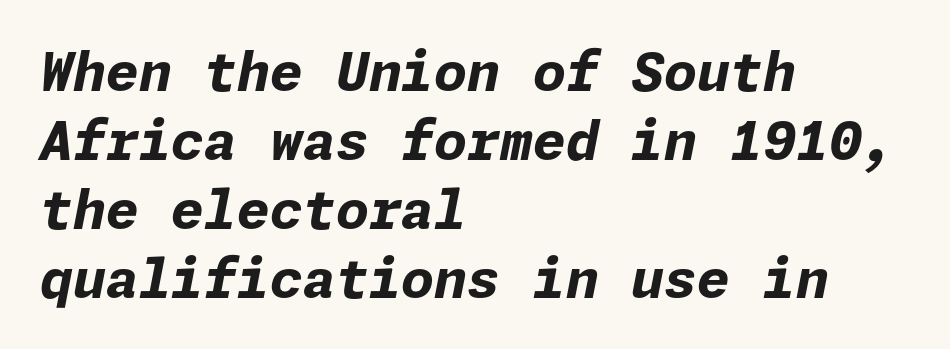
{"italic": "yes", "lean": "right", "slant_degrees": 11, "bold": "yes", "weight": "bold", "width": "normal", "stroke_contrast": "low", "x_height": "medium", "underline": "no", "align": "left", "line_spacing": "normal", "line_spacing_ratio": 1.3, "letter_spacing": "normal", "letter_spacing_em": 0.0, "glyph_px": 53}
